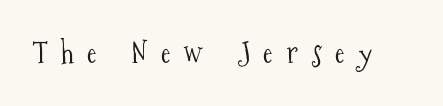
The horizontal fit of the characters is loose and conspicuously gappy. Has an underline been added? It has not. Note the varied advance widths — an 'i' is clearly narrower than an 'm'. The letters carry serifs — small finishing strokes at the ends of their stems. The passage shown is not bold in any degree.
